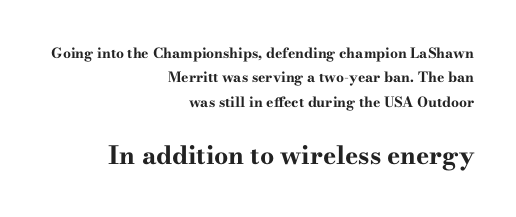
The image shows 25 px bold type, upright; set right-aligned, line spacing 1.75x, normal letter spacing, not underlined; the second (bottom) block is 1.79x larger.
